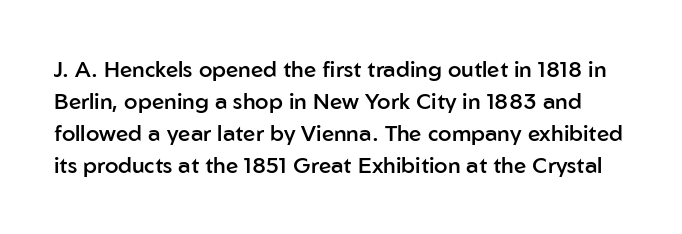
The image shows 22 px text type, upright; set normal line spacing (1.46x), normal letter spacing, not underlined.
